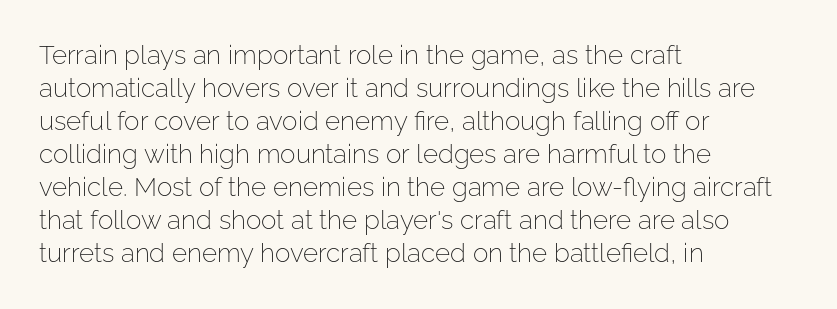
The image shows 26 px text type, upright; set left-aligned, normal line spacing (1.27x), normal letter spacing, not underlined.
